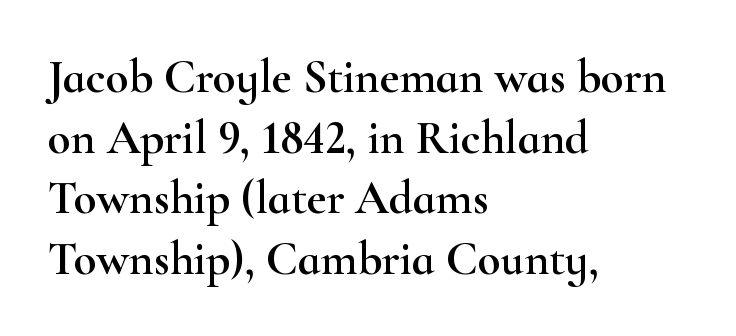
Q: Is the text italic (slanted)? A: No, it is upright.
Q: Is the typeface a serif or a sans-serif typeface? A: Serif.
Q: Is the text underlined? A: No.
Q: How is the paragraph aligned? A: Left-aligned.
Q: Is the spacing between letters normal or unusually wide? A: Normal.
Q: Is the spacing between lines tight, normal or loose? A: Normal.
Q: Width (condensed, normal, or wide)? A: Wide.
Q: Stroke contrast? A: High.
Q: x-height? A: Small.
Q: Monospaced? A: No.
